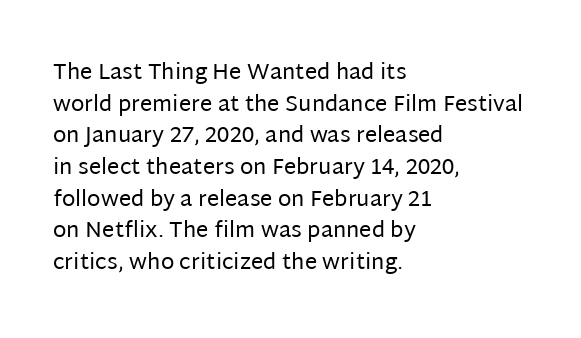
Q: Is the text bold? A: No.
Q: Is the text italic (slanted)? A: No, it is upright.
Q: Is the text underlined? A: No.
Q: How is the paragraph aligned? A: Left-aligned.
Q: Is the spacing between letters normal or unusually wide? A: Normal.
Q: Is the spacing between lines tight, normal or loose? A: Normal.
